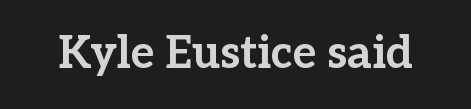
The image shows 45 px bold serif type, upright; set normal letter spacing, not underlined; low stroke contrast and a medium x-height.
